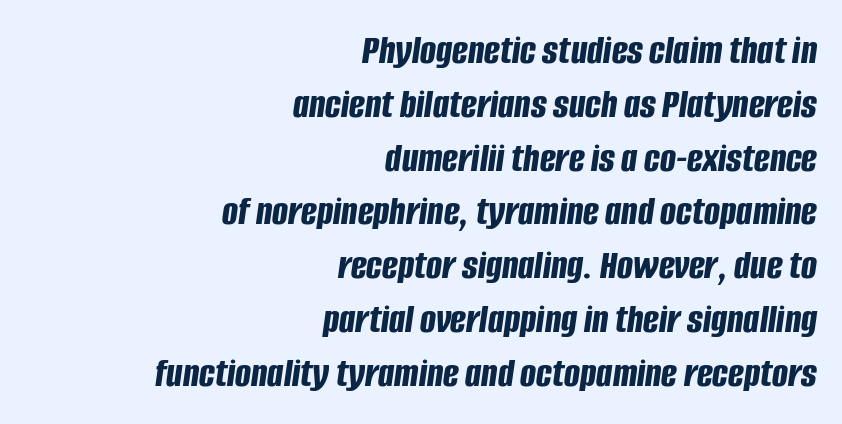
{"italic": "yes", "lean": "right", "slant_degrees": 8, "bold": "yes", "weight": "bold", "width": "condensed", "stroke_contrast": "low", "x_height": "large", "monospaced": "no", "underline": "no", "align": "right", "line_spacing": "normal", "line_spacing_ratio": 1.28, "letter_spacing": "normal", "letter_spacing_em": 0.0, "glyph_px": 42}
